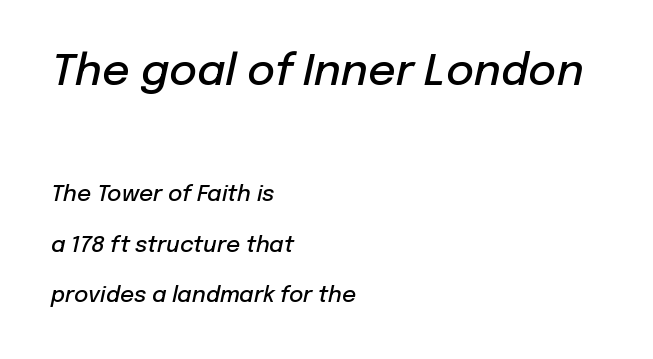
{"italic": "yes", "lean": "right", "slant_degrees": 12, "bold": "semi", "weight": "semibold", "width": "normal", "stroke_contrast": "low", "x_height": "medium", "monospaced": "no", "underline": "no", "align": "left", "line_spacing": "loose", "line_spacing_ratio": 2.28, "letter_spacing": "normal", "letter_spacing_em": 0.0, "larger_block": "first", "size_ratio": 1.95, "glyph_px": 43}
